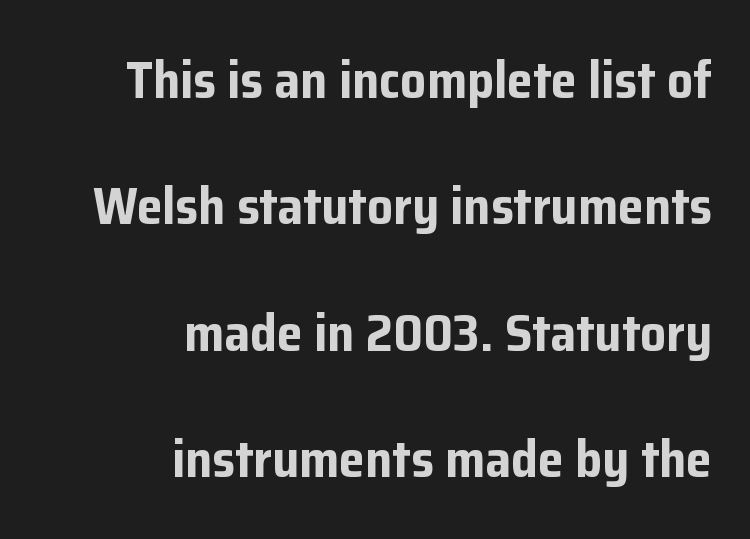
{"serif": "no", "italic": "no", "bold": "yes", "weight": "bold", "width": "normal", "stroke_contrast": "low", "x_height": "medium", "monospaced": "no", "underline": "no", "align": "right", "line_spacing": "loose", "line_spacing_ratio": 2.43, "letter_spacing": "normal", "letter_spacing_em": 0.0, "glyph_px": 52}
